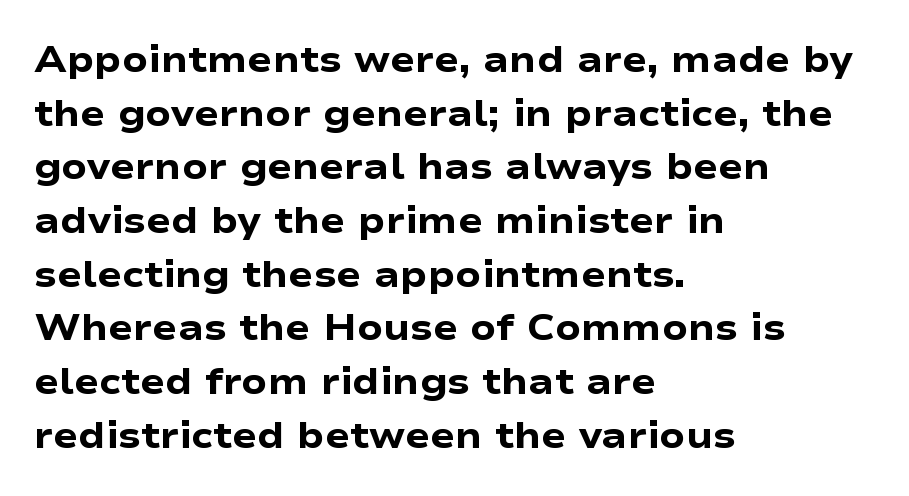
{"serif": "no", "italic": "no", "bold": "yes", "weight": "heavy", "width": "wide", "stroke_contrast": "low", "x_height": "medium", "monospaced": "no", "underline": "no", "align": "left", "line_spacing": "normal", "line_spacing_ratio": 1.45, "letter_spacing": "normal", "letter_spacing_em": 0.0, "glyph_px": 37}
